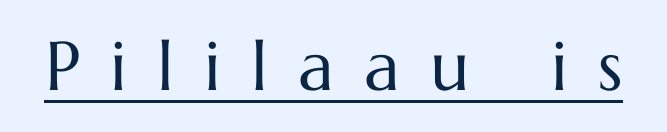
The axis of the letterforms is exactly vertical. Each letter keeps its own natural width here, so spacing adapts to shape. Has an underline been added? It has. Does extra space separate the letters? Yes, quite a lot of it.
